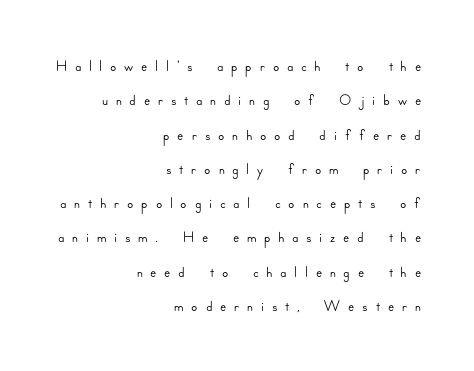
The zone under the glyphs is completely vacant. Caption: expanded tracking, letters set apart. One-word summary of the alignment: right. Does the leading feel generous? No, just average. Designer's note — italics off, roman on.
